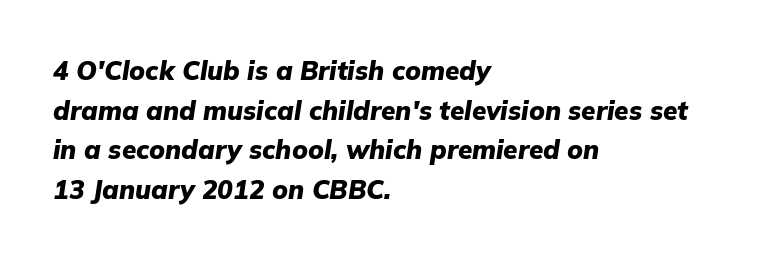
A bare baseline throughout the passage. Caption: multi-line text, flush left, ragged right. Rows of type keep a routine distance in the vertical direction. The font's italic variant was chosen for this text. Stroke thickness is high; the sample reads as a true bold.
